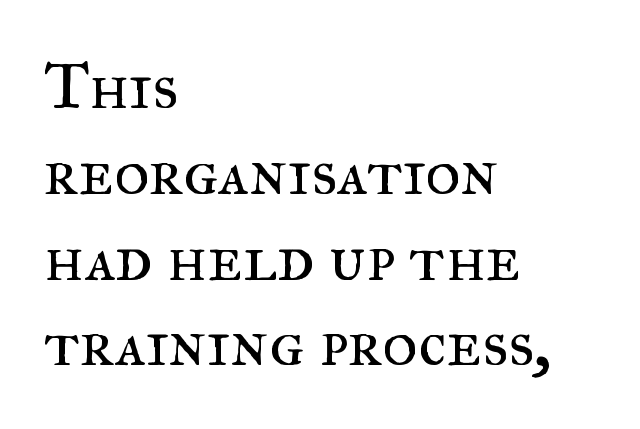
{"serif": "yes", "italic": "no", "bold": "no", "weight": "regular", "width": "normal", "stroke_contrast": "medium", "x_height": "small", "monospaced": "no", "underline": "no", "align": "left", "line_spacing": "normal", "line_spacing_ratio": 1.28, "letter_spacing": "normal", "letter_spacing_em": 0.0, "glyph_px": 67}
